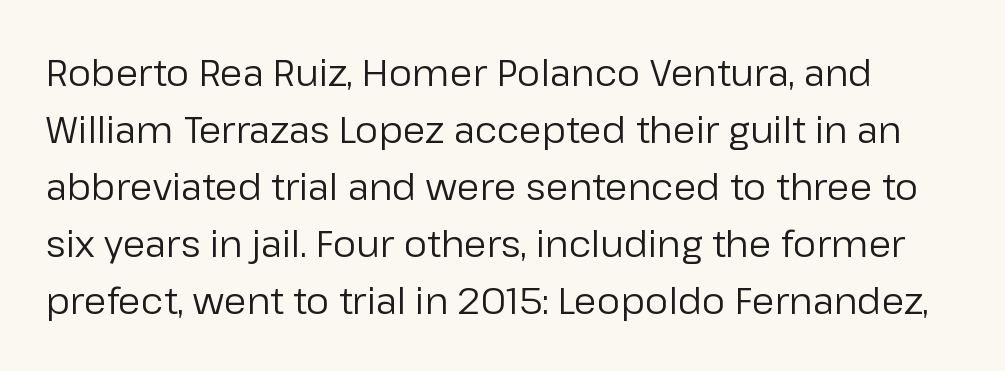
{"serif": "no", "italic": "no", "bold": "no", "weight": "regular", "width": "normal", "stroke_contrast": "low", "x_height": "medium", "monospaced": "no", "underline": "no", "line_spacing": "normal", "line_spacing_ratio": 1.54, "letter_spacing": "normal", "letter_spacing_em": 0.0, "glyph_px": 37}
